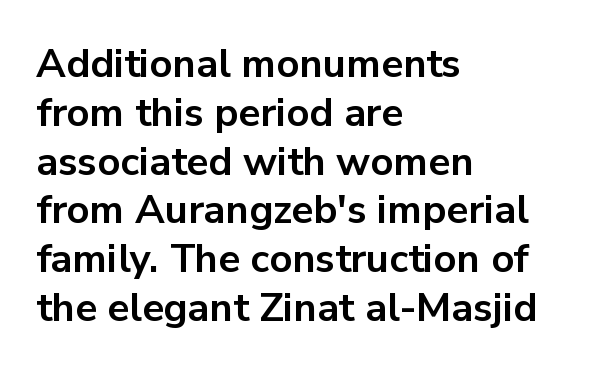
I'd call this a sans setting — the letters go barefoot. No italicization has been applied; the sample stays upright. A typesetter would call this proportional, since set widths differ per character. These lines stack with their left ends in a neat column. On the weight axis this lands at bold, roughly 700. Bare-footed words on every line.
